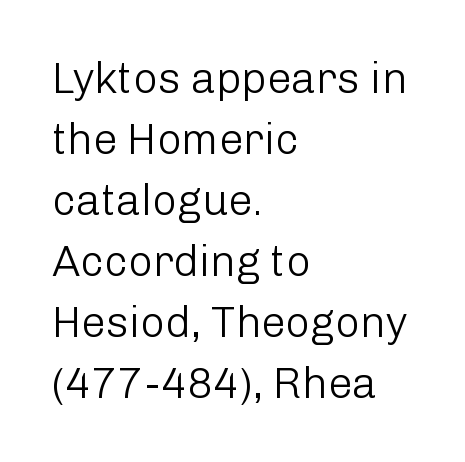
The image shows 43 px light sans-serif type, upright; set left-aligned, normal line spacing (1.42x), normal letter spacing, not underlined; low stroke contrast and a medium x-height.
